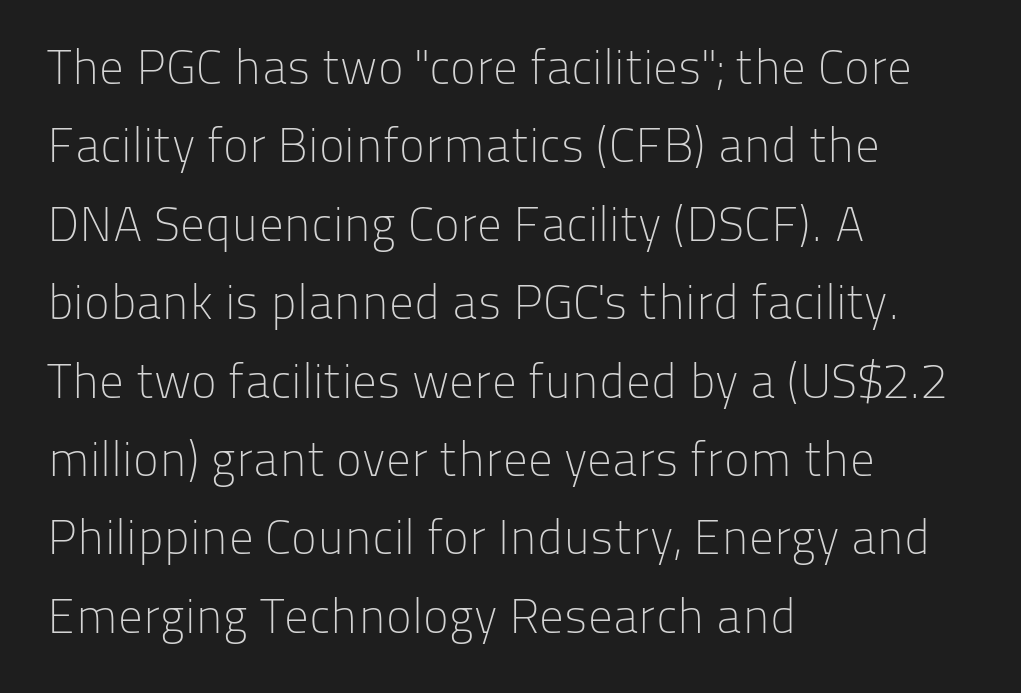
The image shows 49 px light sans-serif type, upright; set left-aligned, normal line spacing (1.6x), normal letter spacing, not underlined; low stroke contrast and a medium x-height.
